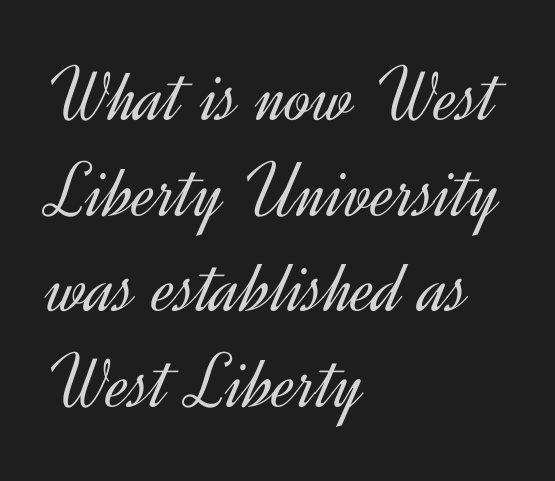
Stroke terminals: plain, sans-serif. The space directly below the letters is spotless. The rag falls on the right side of this text block.
